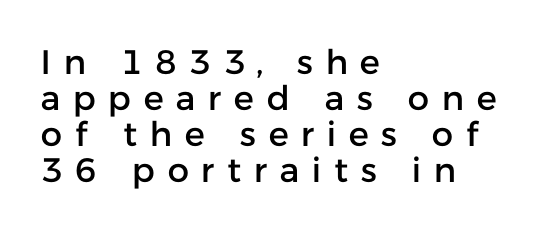
Q: Is the text italic (slanted)? A: No, it is upright.
Q: Is the typeface a serif or a sans-serif typeface? A: Sans-serif.
Q: Is the text underlined? A: No.
Q: How is the paragraph aligned? A: Left-aligned.
Q: Is the spacing between letters normal or unusually wide? A: Unusually wide.
Q: Is the spacing between lines tight, normal or loose? A: Tight.
Q: Width (condensed, normal, or wide)? A: Normal.
Q: Stroke contrast? A: Low.
Q: x-height? A: Medium.
Q: Monospaced? A: No.
